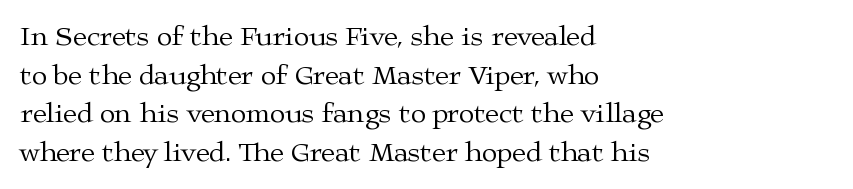
The image shows 28 px regular-weight, wide serif type, upright; set left-aligned, normal line spacing (1.38x), normal letter spacing, not underlined; medium stroke contrast and a medium x-height.
